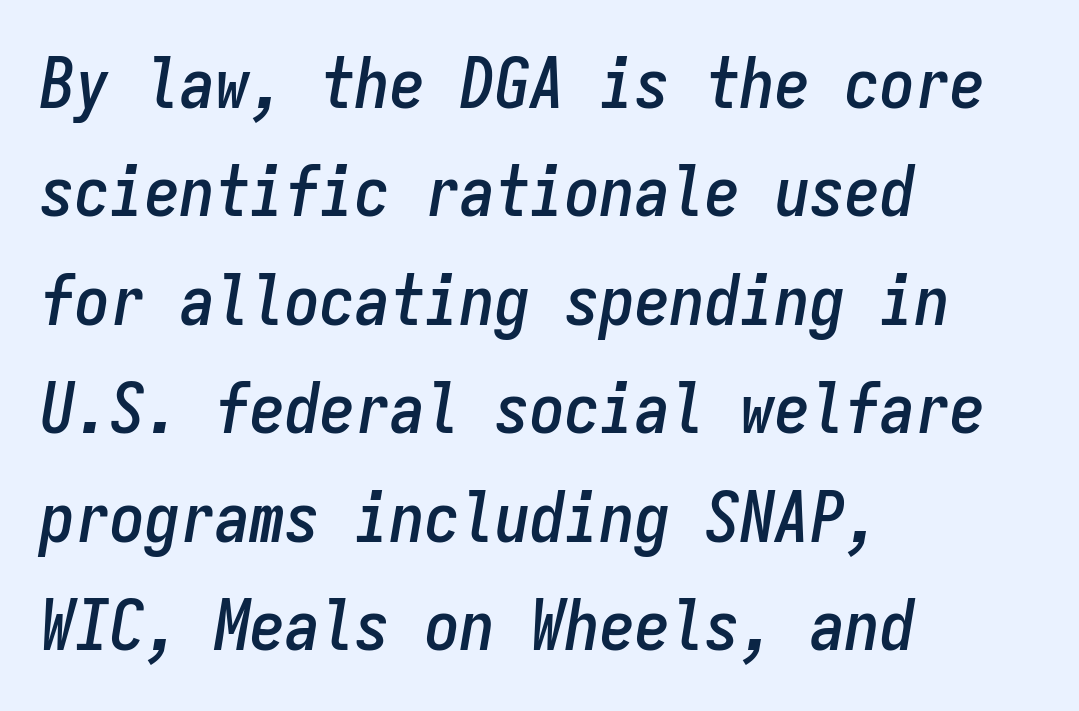
The type is set solid horizontally, with unmodified tracking. Emphasis-style slanted type is in use. Quick note: underline off. Here the designer chose a console-style face with uniform glyph widths. Notice how the passage keeps a crisp vertical edge on the left only.
